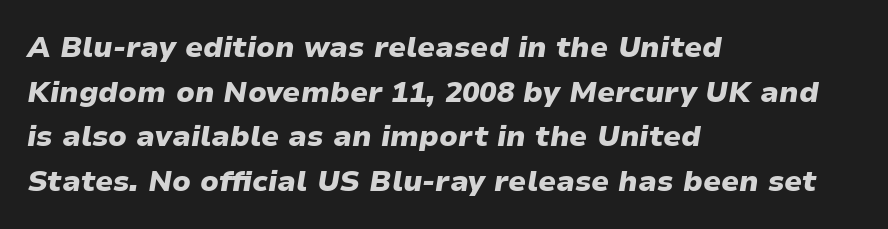
{"italic": "yes", "lean": "right", "slant_degrees": 9, "bold": "yes", "weight": "heavy", "width": "normal", "stroke_contrast": "low", "x_height": "medium", "monospaced": "no", "underline": "no", "align": "left", "line_spacing": "normal", "line_spacing_ratio": 1.54, "letter_spacing": "normal", "letter_spacing_em": 0.0, "glyph_px": 29}
